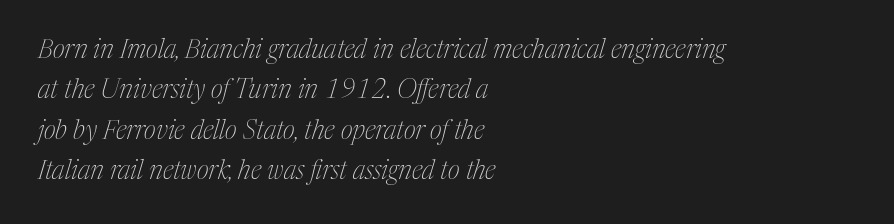
The image shows 26 px text type, italic (leaning right); set left-aligned, normal line spacing (1.55x), normal letter spacing, not underlined.
